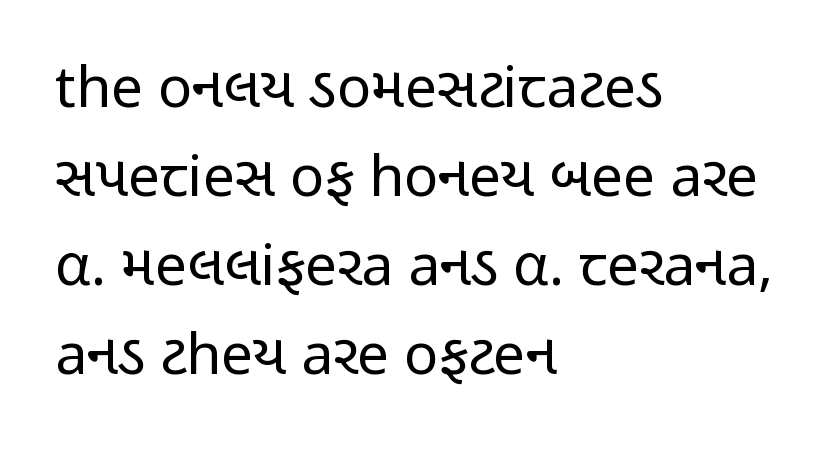
Q: Is the text bold? A: No.
Q: Is the text italic (slanted)? A: No, it is upright.
Q: Is the typeface a serif or a sans-serif typeface? A: Sans-serif.
Q: Is the text underlined? A: No.
Q: How is the paragraph aligned? A: Left-aligned.
Q: Is the spacing between letters normal or unusually wide? A: Normal.
Q: Is the spacing between lines tight, normal or loose? A: Normal.
Q: Width (condensed, normal, or wide)? A: Condensed.
Q: Stroke contrast? A: Low.
Q: x-height? A: Medium.
Q: Monospaced? A: No.
